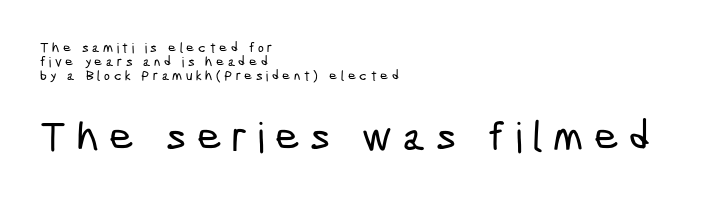
Is this a fixed-width face? No — the glyphs have proportional, varying widths. Only glyphs here, with clear space below each row. Typographically, this falls in the sans-serif category. Leftover space on each line is placed entirely after the last word.
